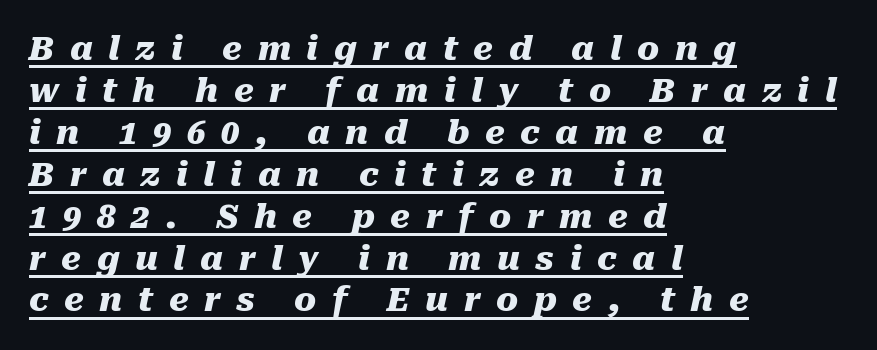
The letters advance in unequal steps, a hallmark of proportional type. The setting favours the left margin, as ordinary paragraphs usually do. Every character sits at an angle, as italics do. Chunky letters — that's bold for sure. Normally led — the rows are evenly, conventionally spaced. Is the letter spacing exaggerated? Yes — the characters are pushed far apart.
